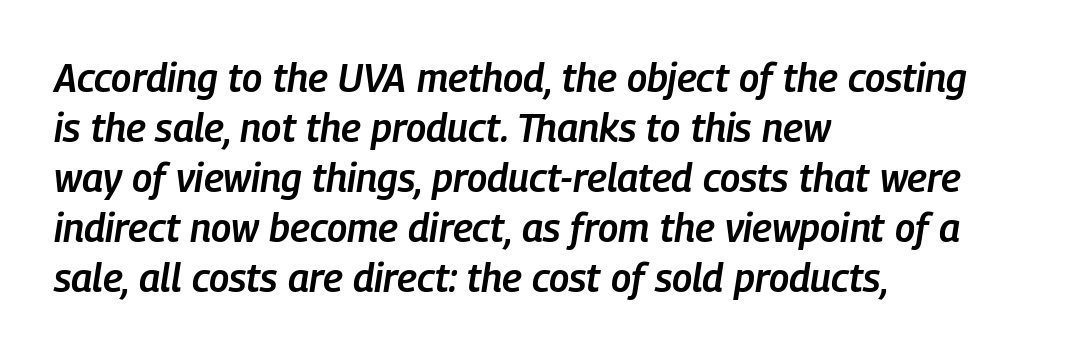
The image shows 39 px semibold, condensed type, italic (leaning right); set left-aligned, normal line spacing (1.28x), normal letter spacing, not underlined; low stroke contrast and a medium x-height.
